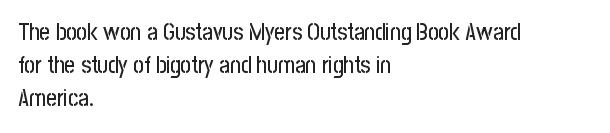
Q: Is the text italic (slanted)? A: No, it is upright.
Q: Is the text underlined? A: No.
Q: How is the paragraph aligned? A: Left-aligned.
Q: Is the spacing between letters normal or unusually wide? A: Normal.
Q: Is the spacing between lines tight, normal or loose? A: Normal.
